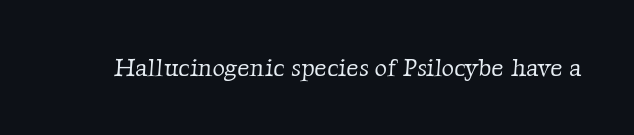
Rule under the text: the space is simply empty. What stands out about the letter spacing? Nothing — it is the standard amount. Think standard paragraph weight, or any step lighter than that.
